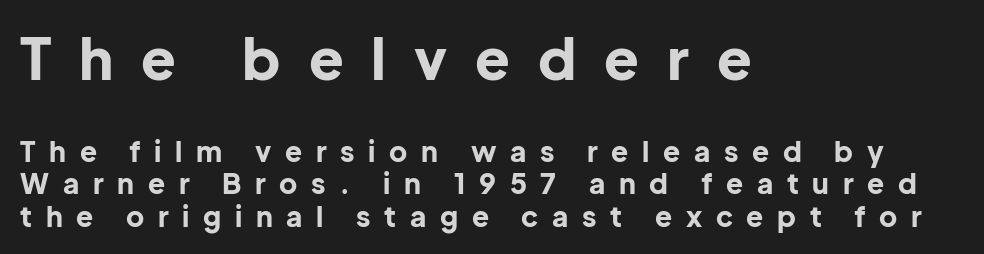
The image shows 57 px bold sans-serif type, upright; set left-aligned, line spacing 1.16x, unusually wide letter spacing (+0.49 em), not underlined; the first (top) block is 2.04x larger; low stroke contrast and a medium x-height.
